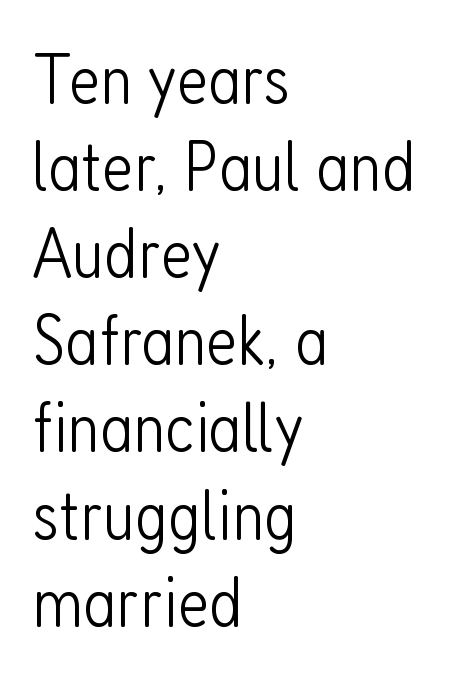
{"serif": "no", "italic": "no", "bold": "no", "weight": "light", "width": "condensed", "stroke_contrast": "low", "x_height": "medium", "monospaced": "no", "underline": "no", "align": "left", "line_spacing_ratio": 1.21, "letter_spacing": "normal", "letter_spacing_em": 0.0, "glyph_px": 72}
